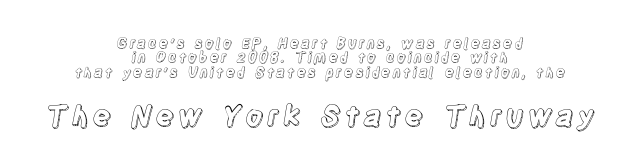
{"width": "condensed", "x_height": "large", "monospaced": "no", "underline": "no", "align": "center", "line_spacing": "tight", "line_spacing_ratio": 1.03, "larger_block": "second", "size_ratio": 2.0, "glyph_px": 28}
